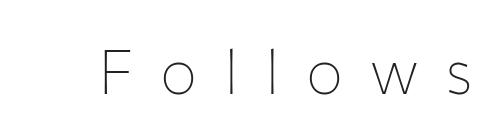
Q: Is the text bold? A: No.
Q: Is the text italic (slanted)? A: No, it is upright.
Q: Is the typeface a serif or a sans-serif typeface? A: Sans-serif.
Q: Is the text underlined? A: No.
Q: Is the spacing between letters normal or unusually wide? A: Unusually wide.
Q: Width (condensed, normal, or wide)? A: Normal.
Q: Stroke contrast? A: Low.
Q: x-height? A: Medium.
Q: Monospaced? A: No.
